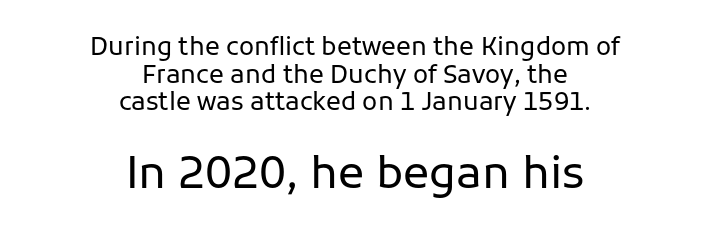
The image shows 44 px regular-weight sans-serif type, upright; set centered, tight line spacing (1.11x), normal letter spacing, not underlined; the second (bottom) block is 1.76x larger; low stroke contrast and a medium x-height.
